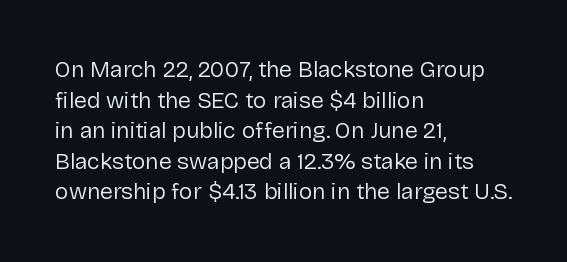
Q: Is the text bold? A: No.
Q: Is the text italic (slanted)? A: No, it is upright.
Q: Is the text underlined? A: No.
Q: How is the paragraph aligned? A: Left-aligned.
Q: Is the spacing between letters normal or unusually wide? A: Normal.
Q: Is the spacing between lines tight, normal or loose? A: Normal.
